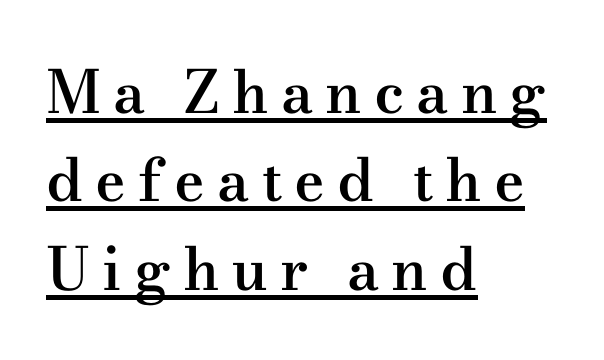
The image shows 59 px semibold, wide serif type, upright; set left-aligned, normal line spacing (1.5x), unusually wide letter spacing (+0.2 em), underlined; medium stroke contrast and a small x-height.
